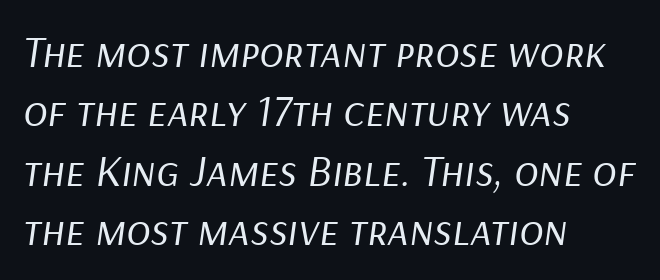
Q: Is the text bold? A: No.
Q: Is the text italic (slanted)? A: Yes, it leans right by about 9 degrees.
Q: Is the text underlined? A: No.
Q: How is the paragraph aligned? A: Left-aligned.
Q: Is the spacing between letters normal or unusually wide? A: Normal.
Q: Is the spacing between lines tight, normal or loose? A: Normal.
Q: Width (condensed, normal, or wide)? A: Normal.
Q: Stroke contrast? A: Low.
Q: x-height? A: Medium.
Q: Monospaced? A: No.
